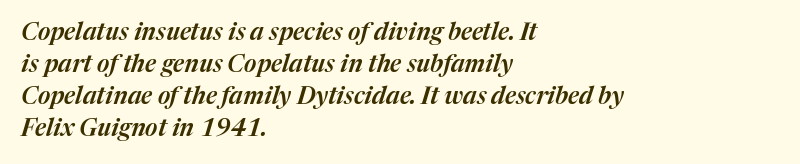
The image shows 24 px text type, italic (leaning right); set left-aligned, normal line spacing (1.34x), normal letter spacing, not underlined.
